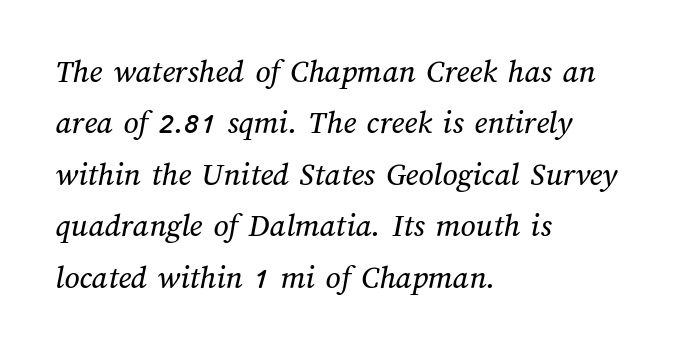
The image shows 33 px text type; set left-aligned, normal line spacing (1.56x), normal letter spacing, not underlined; medium stroke contrast and a medium x-height.
